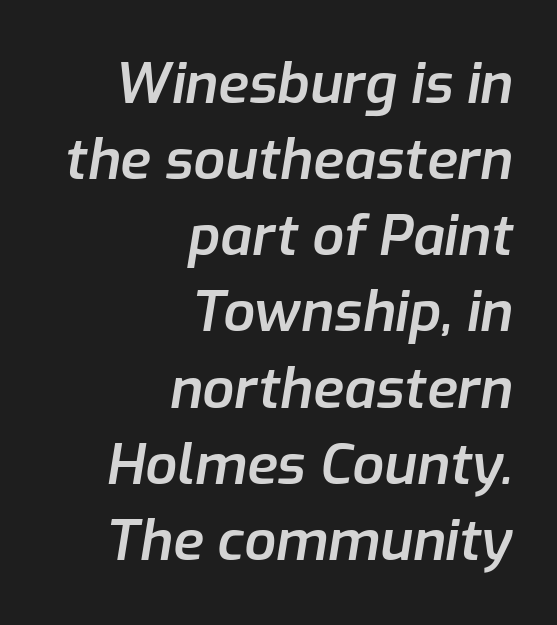
The image shows 56 px semibold type, italic (leaning right); set right-aligned, normal line spacing (1.36x), normal letter spacing, not underlined; low stroke contrast and a medium x-height.
